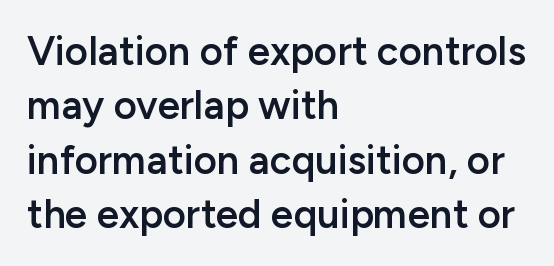
The image shows 40 px semibold sans-serif type, upright; set left-aligned, normal line spacing (1.36x), normal letter spacing, not underlined; low stroke contrast and a medium x-height.
